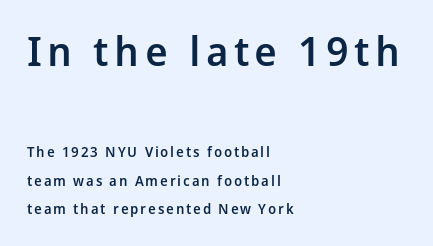
The image shows 41 px semibold sans-serif type, upright; set left-aligned, loose line spacing (2.05x), not underlined; the first (top) block is 2.93x larger; low stroke contrast and a medium x-height.
